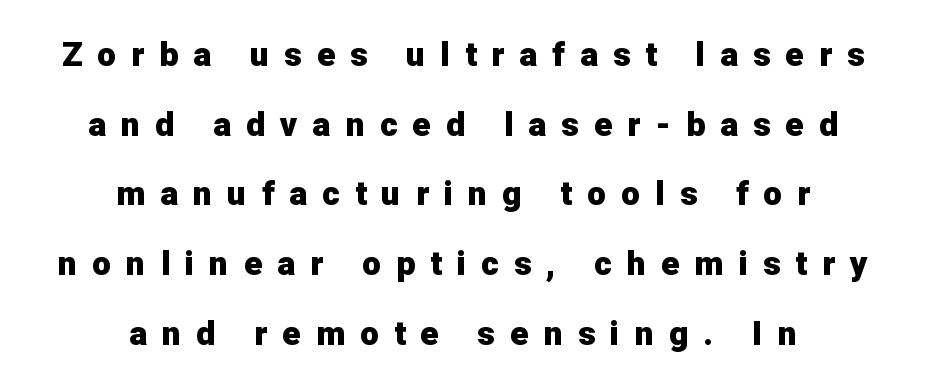
The image shows 34 px heavy sans-serif type, upright; set centered, loose line spacing (2.05x), unusually wide letter spacing (+0.44 em), not underlined; low stroke contrast and a medium x-height.
